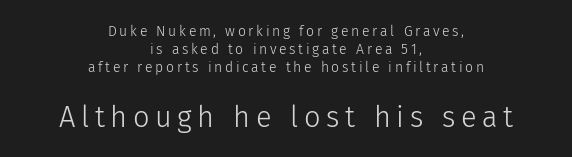
Q: Is the text bold? A: No.
Q: Is the text italic (slanted)? A: No, it is upright.
Q: Is the typeface a serif or a sans-serif typeface? A: Sans-serif.
Q: Is the text underlined? A: No.
Q: How is the paragraph aligned? A: Centered.
Q: Is the spacing between lines tight, normal or loose? A: Normal.
Q: Which block of text is set in a larger size, the first (top) or the second (bottom)? A: The second (bottom) one.
Q: Width (condensed, normal, or wide)? A: Normal.
Q: Stroke contrast? A: Low.
Q: x-height? A: Medium.
Q: Monospaced? A: No.
